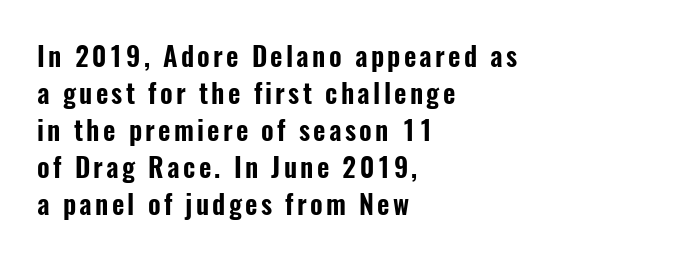
Honestly, the row spacing looks completely unremarkable. The lines are quadded left. This sample uses an upright cut, with every glyph sitting square on the baseline. Beneath every word, the page is bare.
